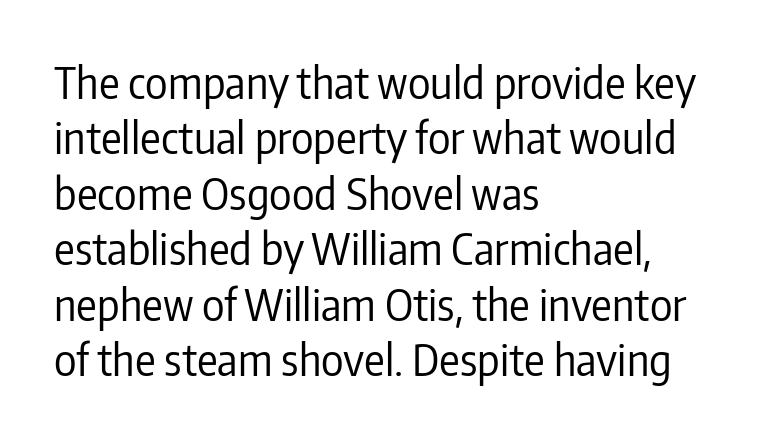
This rendering employs a face without finishing strokes, i.e., a sans-serif. This sample uses an upright cut, with every glyph sitting square on the baseline. The paragraph shown leans on its left margin. Words appear dense and cohesive because spacing is normal. Varying glyph widths throughout — classic text-font behaviour.
